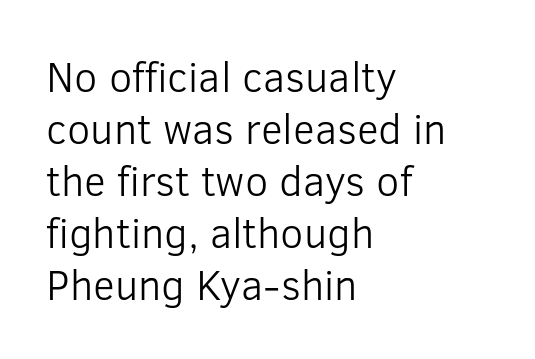
Q: Is the text bold? A: No.
Q: Is the text italic (slanted)? A: No, it is upright.
Q: Is the typeface a serif or a sans-serif typeface? A: Sans-serif.
Q: Is the text underlined? A: No.
Q: How is the paragraph aligned? A: Left-aligned.
Q: Is the spacing between letters normal or unusually wide? A: Normal.
Q: Width (condensed, normal, or wide)? A: Normal.
Q: Stroke contrast? A: Low.
Q: x-height? A: Medium.
Q: Monospaced? A: No.
